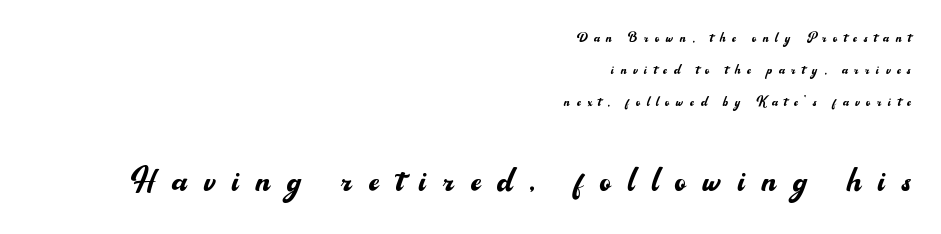
Q: Is the text bold? A: No.
Q: Is the text italic (slanted)? A: Yes.
Q: Is the typeface a serif or a sans-serif typeface? A: Sans-serif.
Q: Is the text underlined? A: No.
Q: How is the paragraph aligned? A: Right-aligned.
Q: Is the spacing between letters normal or unusually wide? A: Unusually wide.
Q: Which block of text is set in a larger size, the first (top) or the second (bottom)? A: The second (bottom) one.
Q: Width (condensed, normal, or wide)? A: Normal.
Q: Stroke contrast? A: Medium.
Q: x-height? A: Small.
Q: Monospaced? A: No.
